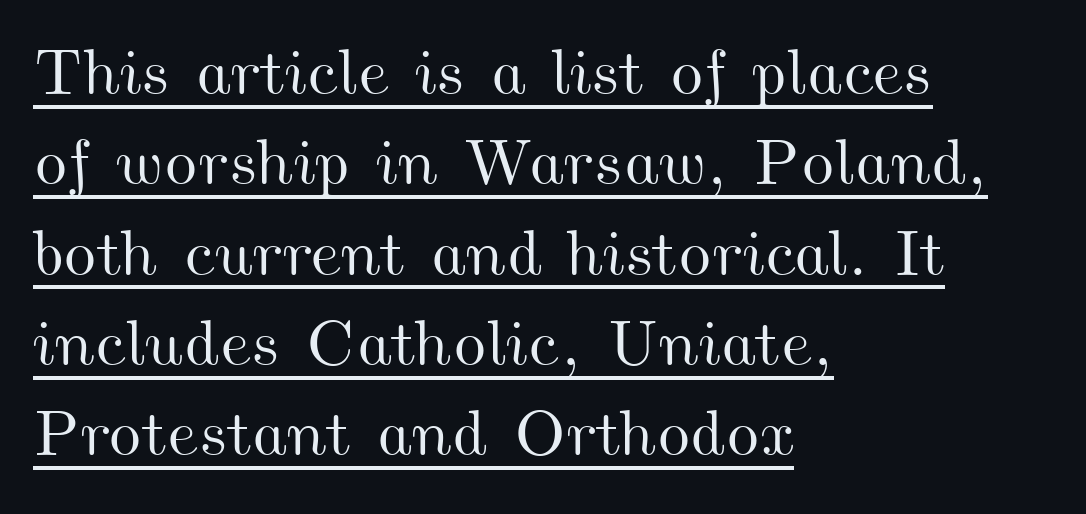
The image shows 65 px wide type; set left-aligned, normal line spacing (1.39x), normal letter spacing, underlined; medium stroke contrast and a small x-height.
